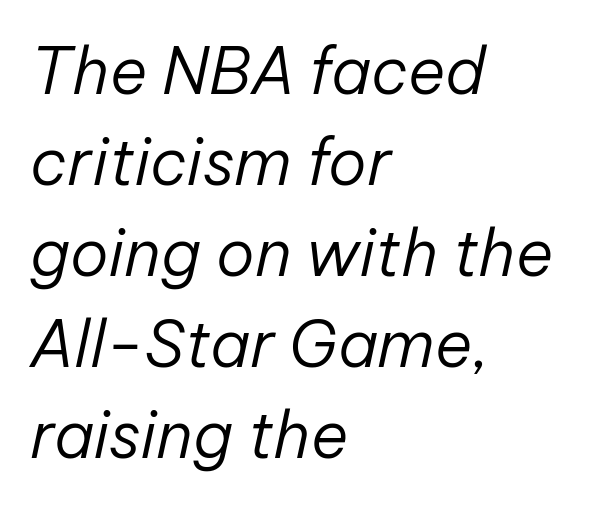
Horizontal bands of white between lines are of average thickness. Summary of weight: not heavy and not bold. Underline: absent. Proportional: the letters do not fall into vertical columns. The ragged edge is on the right, which tells us the setting is flush left. The letterforms sit shoulder to shoulder at normal distance.
